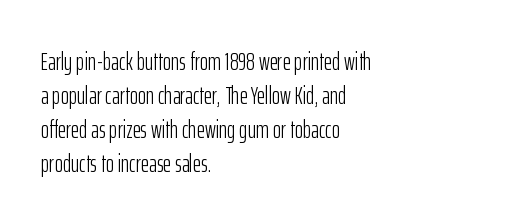
A normal amount of white space separates one row of letters from the next. Honestly, the letter spacing is just normal — you wouldn't notice it. The font's upright variant was chosen for this text. Is this a heavy cut? Hardly; it is regular or lighter. Caption: multi-line text, flush left, ragged right.
